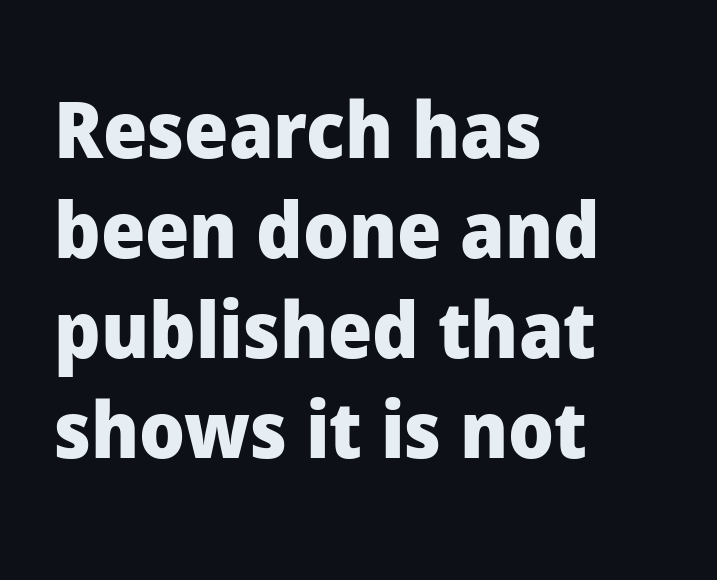
Q: Is the text bold? A: Yes.
Q: Is the text italic (slanted)? A: No, it is upright.
Q: Is the typeface a serif or a sans-serif typeface? A: Sans-serif.
Q: Is the text underlined? A: No.
Q: How is the paragraph aligned? A: Left-aligned.
Q: Is the spacing between letters normal or unusually wide? A: Normal.
Q: Is the spacing between lines tight, normal or loose? A: Normal.
Q: Width (condensed, normal, or wide)? A: Normal.
Q: Stroke contrast? A: Low.
Q: x-height? A: Medium.
Q: Monospaced? A: No.
